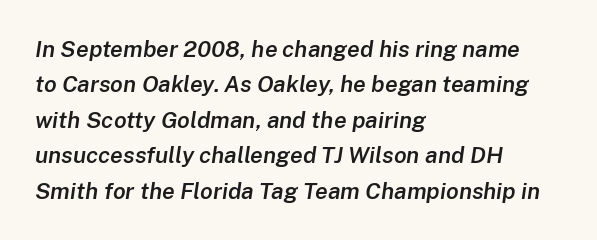
The image shows 23 px text type, italic (leaning right); set left-aligned, normal line spacing (1.54x), normal letter spacing, not underlined.
